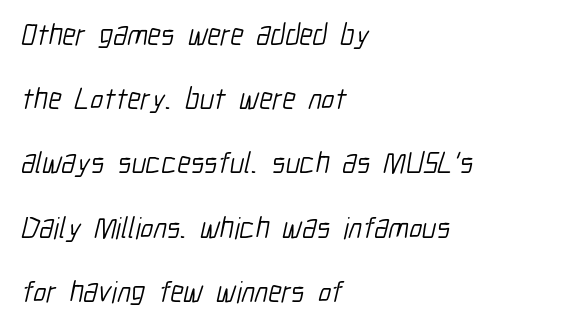
The image shows 30 px light, condensed sans-serif type; set left-aligned, loose line spacing (2.14x), normal letter spacing, not underlined; low stroke contrast and a medium x-height.
